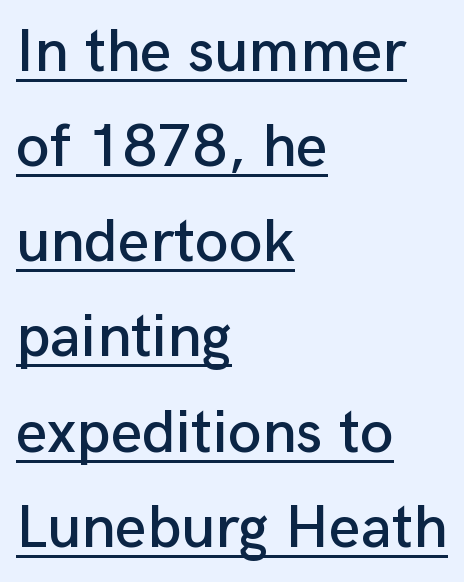
Q: Is the text italic (slanted)? A: No, it is upright.
Q: Is the typeface a serif or a sans-serif typeface? A: Sans-serif.
Q: Is the text underlined? A: Yes.
Q: How is the paragraph aligned? A: Left-aligned.
Q: Is the spacing between letters normal or unusually wide? A: Normal.
Q: Is the spacing between lines tight, normal or loose? A: Normal.
Q: Width (condensed, normal, or wide)? A: Normal.
Q: Stroke contrast? A: Low.
Q: x-height? A: Medium.
Q: Monospaced? A: No.
